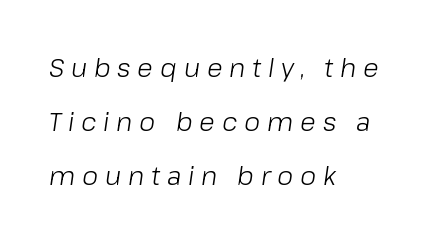
The face used here is rendered with a markedly widened letterfit. In CSS terms this would be text-align: left. The space directly below the letters is spotless. Vertically, the passage feels expansive, rows floating well apart. The font is comparable to plain body text, perhaps lighter. The passage shown leans; its letterforms are oblique.
